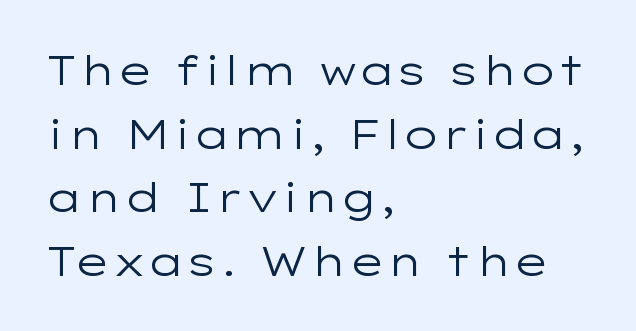
Q: Is the text bold? A: No.
Q: Is the text italic (slanted)? A: No, it is upright.
Q: Is the typeface a serif or a sans-serif typeface? A: Sans-serif.
Q: Is the text underlined? A: No.
Q: How is the paragraph aligned? A: Left-aligned.
Q: Is the spacing between letters normal or unusually wide? A: Normal.
Q: Is the spacing between lines tight, normal or loose? A: Normal.
Q: Width (condensed, normal, or wide)? A: Wide.
Q: Stroke contrast? A: Low.
Q: x-height? A: Medium.
Q: Monospaced? A: No.
